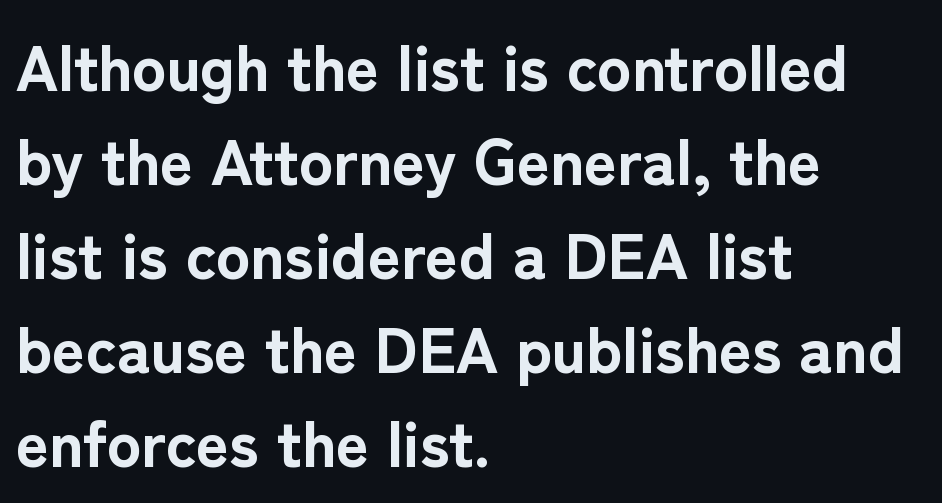
{"serif": "no", "italic": "no", "bold": "yes", "weight": "bold", "width": "normal", "stroke_contrast": "low", "x_height": "medium", "monospaced": "no", "underline": "no", "align": "left", "line_spacing": "normal", "line_spacing_ratio": 1.47, "letter_spacing": "normal", "letter_spacing_em": 0.0, "glyph_px": 64}
